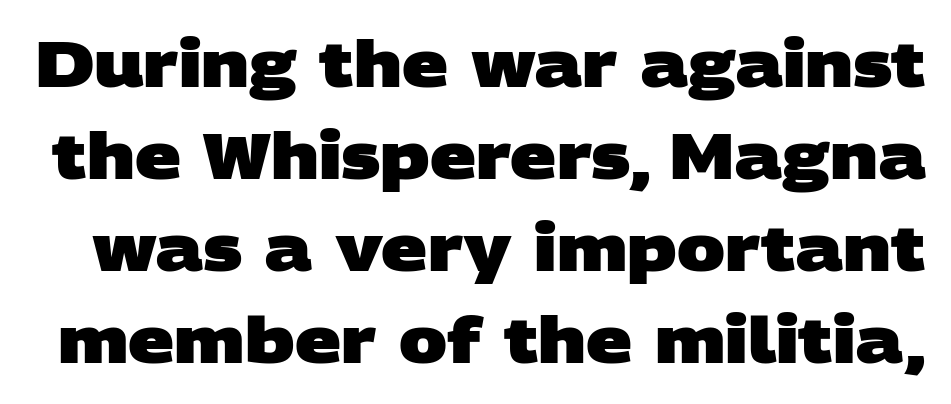
The image shows 64 px heavy, wide sans-serif type; set normal line spacing (1.44x), normal letter spacing, not underlined; low stroke contrast and a large x-height.
